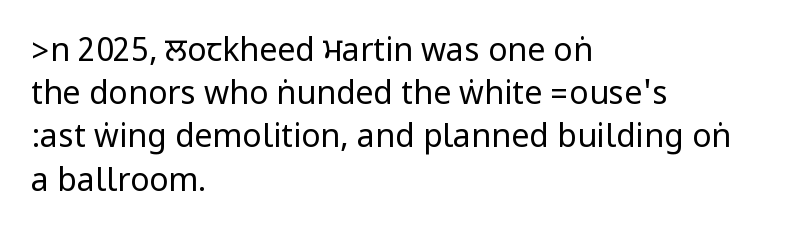
No feet cap the strokes, marking this as sans-serif type. Rendered with straight, roman letterforms. Letter spacing: default. Plain, unruled lines of type.
